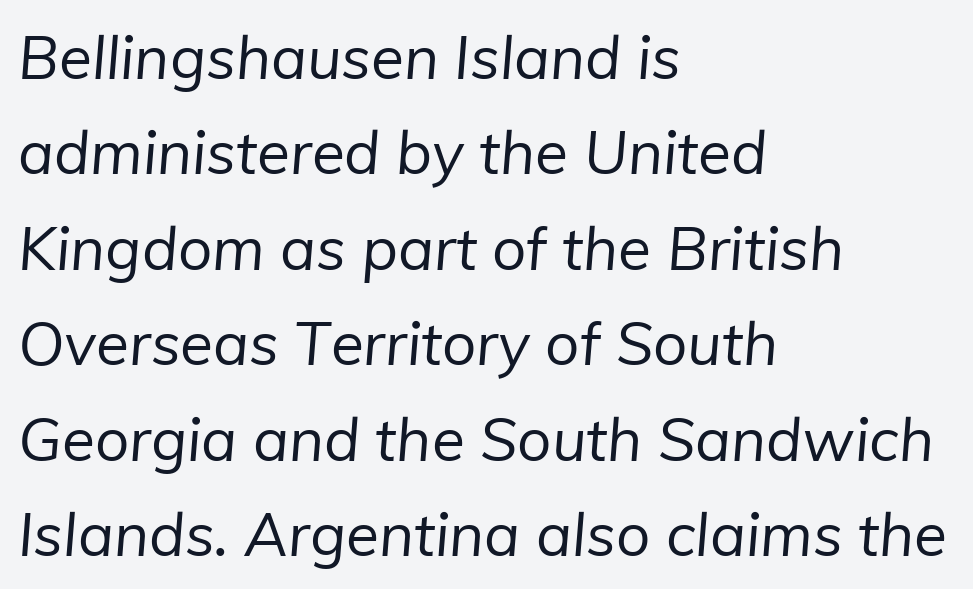
Q: Is the text bold? A: No.
Q: Is the typeface a serif or a sans-serif typeface? A: Sans-serif.
Q: Is the text underlined? A: No.
Q: How is the paragraph aligned? A: Left-aligned.
Q: Is the spacing between letters normal or unusually wide? A: Normal.
Q: Is the spacing between lines tight, normal or loose? A: Normal.
Q: Width (condensed, normal, or wide)? A: Normal.
Q: Stroke contrast? A: Low.
Q: x-height? A: Medium.
Q: Monospaced? A: No.
